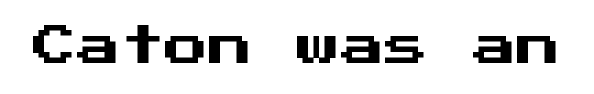
Q: Is the text italic (slanted)? A: No, it is upright.
Q: Is the typeface a serif or a sans-serif typeface? A: Sans-serif.
Q: Is the text underlined? A: No.
Q: Is the spacing between letters normal or unusually wide? A: Normal.
Q: Width (condensed, normal, or wide)? A: Normal.
Q: Stroke contrast? A: Medium.
Q: x-height? A: Medium.
